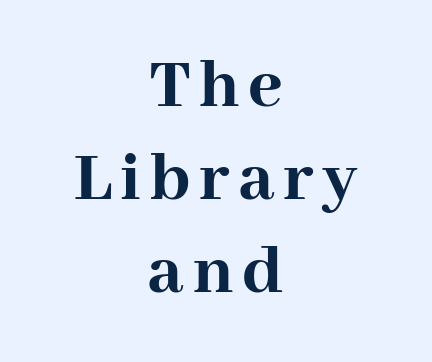
Does the leading feel generous? No, just average. This is heavy type, rendered in bold. Small tapered or slab feet sit at the stroke ends, so this counts as serif. These lines are rendered in a variable-pitch font.
